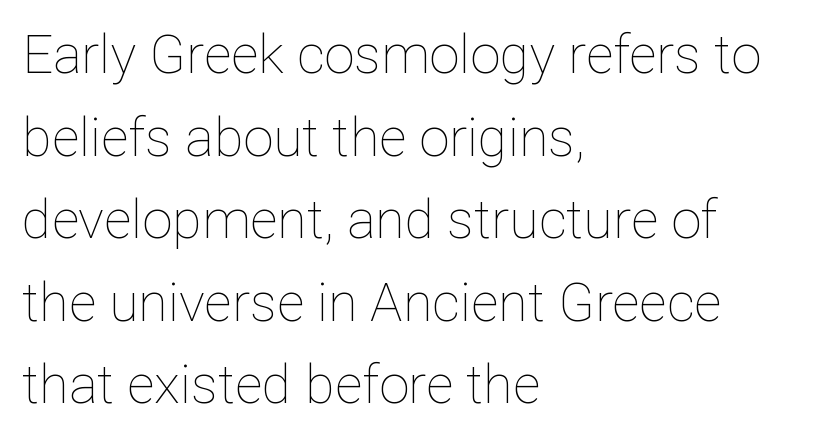
Q: Is the text bold? A: No.
Q: Is the text italic (slanted)? A: No, it is upright.
Q: Is the text underlined? A: No.
Q: How is the paragraph aligned? A: Left-aligned.
Q: Is the spacing between letters normal or unusually wide? A: Normal.
Q: Is the spacing between lines tight, normal or loose? A: Normal.
Q: Width (condensed, normal, or wide)? A: Normal.
Q: Stroke contrast? A: Low.
Q: x-height? A: Medium.
Q: Monospaced? A: No.
